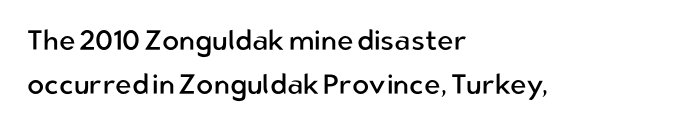
The horizontal fit of the characters is conventional and even. Is the block centered? No — it sits flush against the left margin. Do the letters lean? They stand straight. Honestly, the row spacing looks completely unremarkable. Just letters on the line, the space beneath them empty. These glyphs show unthickened strokes, regular width or finer.
